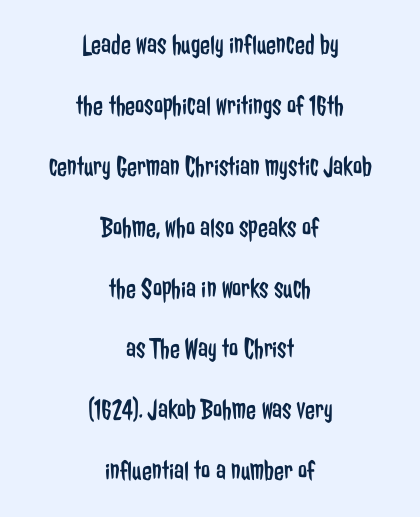
The image shows 29 px regular-weight, condensed sans-serif type, upright; set centered, loose line spacing (2.1x), normal letter spacing, not underlined; low stroke contrast and a medium x-height.
